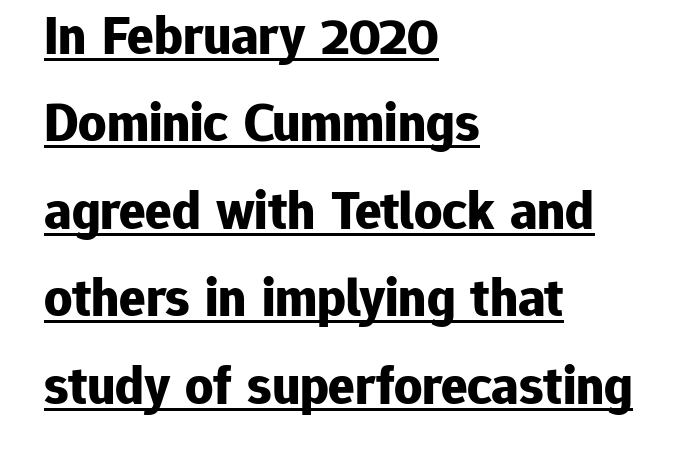
A classic flush-left, rag-right setting is used for this passage. This is underlined copy, the kind a proofreader might mark for attention. Vertical spacing — default. Nothing unusual about the tracking: characters are spaced as the font intends. The characters look thick and weighty, a clear bold.
